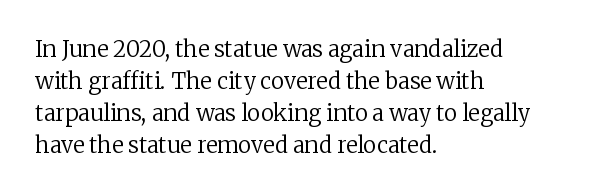
This sample uses an upright cut, with every glyph sitting square on the baseline. Check the space under the baseline: it is left empty. These lines are set flush left with a ragged right edge. Weight: not bold — regular or lighter.
